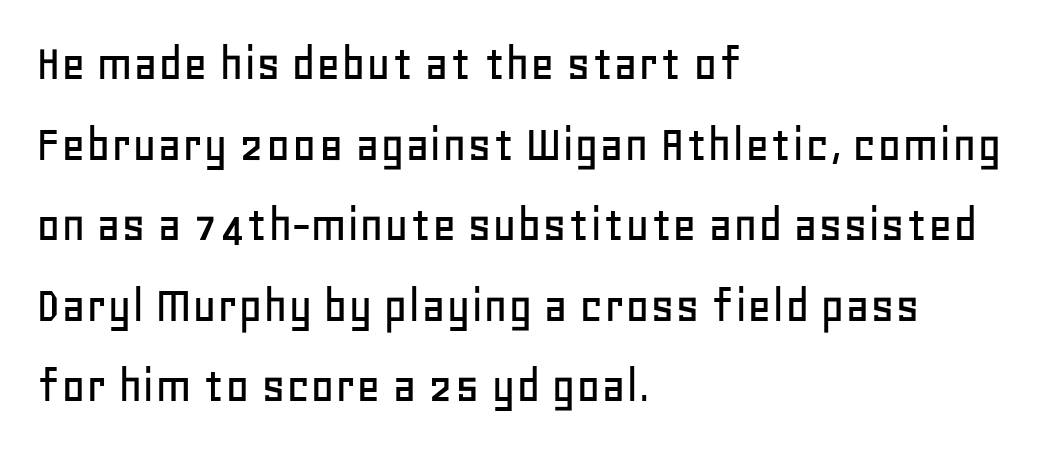
The image shows 53 px sans-serif type, upright; set left-aligned, normal line spacing (1.52x), normal letter spacing, not underlined; low stroke contrast and a large x-height.
